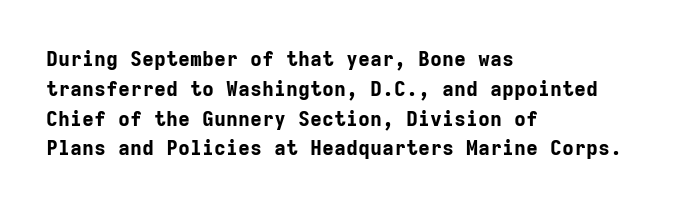
The image shows 20 px bold type, upright; set left-aligned, normal line spacing (1.49x), normal letter spacing, not underlined.
